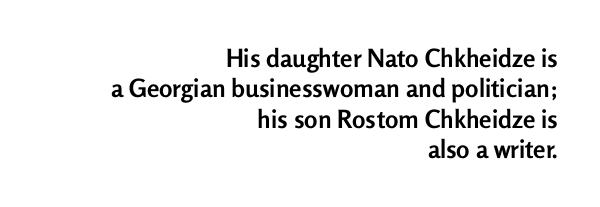
The image shows 25 px bold type, upright; set right-aligned, line spacing 1.22x, normal letter spacing, not underlined.
